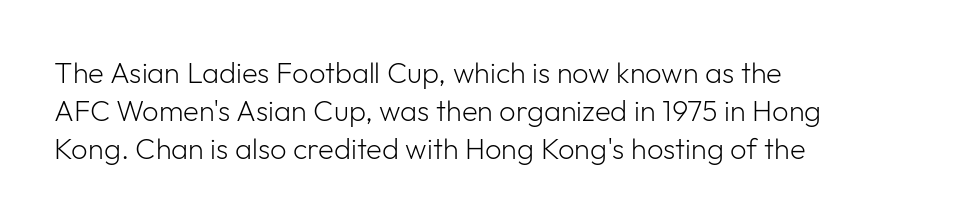
Q: Is the text bold? A: No.
Q: Is the text italic (slanted)? A: No, it is upright.
Q: Is the typeface a serif or a sans-serif typeface? A: Sans-serif.
Q: Is the text underlined? A: No.
Q: How is the paragraph aligned? A: Left-aligned.
Q: Is the spacing between letters normal or unusually wide? A: Normal.
Q: Is the spacing between lines tight, normal or loose? A: Normal.
Q: Width (condensed, normal, or wide)? A: Normal.
Q: Stroke contrast? A: Low.
Q: x-height? A: Medium.
Q: Monospaced? A: No.
